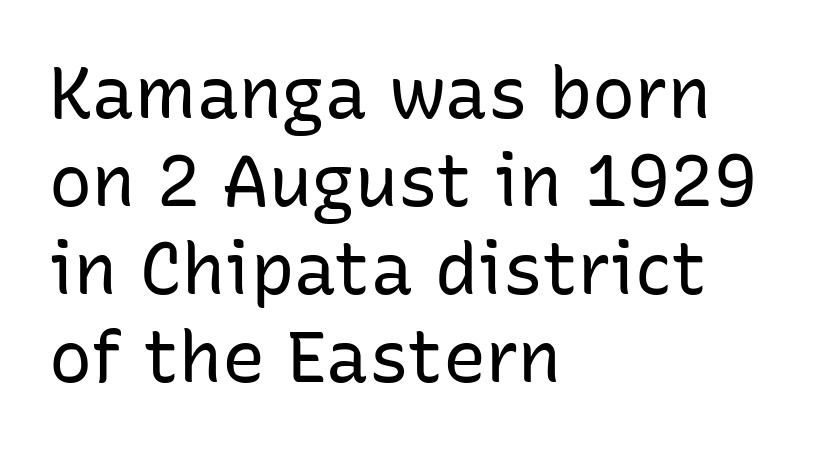
{"serif": "no", "italic": "no", "bold": "no", "weight": "regular", "width": "normal", "stroke_contrast": "low", "x_height": "medium", "monospaced": "no", "underline": "no", "align": "left", "line_spacing_ratio": 1.22, "letter_spacing": "normal", "letter_spacing_em": 0.0, "glyph_px": 72}
